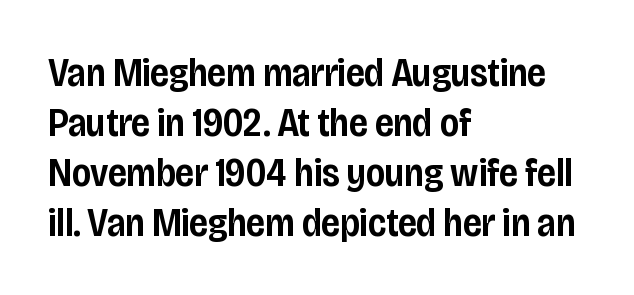
What kind of face is this? One without serifs — a sans. Looks like regular typesetting: each glyph gets only the width it needs. The line texture is even and compact thanks to regular tracking. The space directly below the letters is spotless. This sample keeps an unexceptional amount of space between lines. The font's upright variant was chosen for this text.
